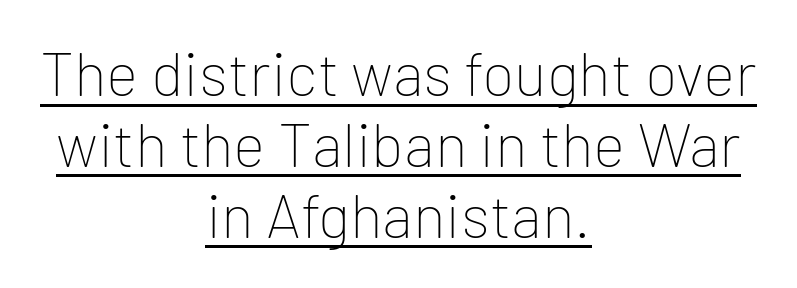
{"serif": "no", "italic": "no", "bold": "no", "weight": "thin", "width": "normal", "stroke_contrast": "low", "x_height": "medium", "monospaced": "no", "underline": "yes", "align": "center", "line_spacing_ratio": 1.16, "letter_spacing": "normal", "letter_spacing_em": 0.0, "glyph_px": 61}
